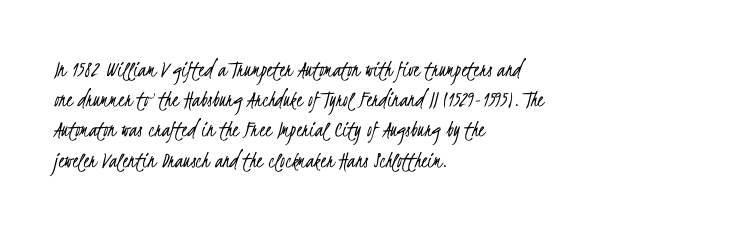
The space beneath each line is pristine and unruled. Leftover space on each line is placed entirely after the last word. The letters sit at their default tracking, neither squeezed nor spread. What's the leading like? Ordinary, nothing unusual.
